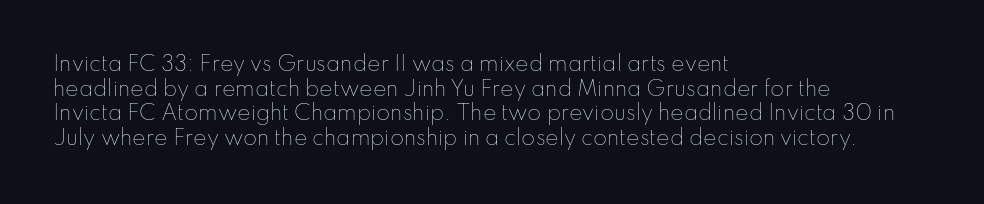
The image shows 20 px text type, upright; set left-aligned, line spacing 1.23x, normal letter spacing, not underlined.
